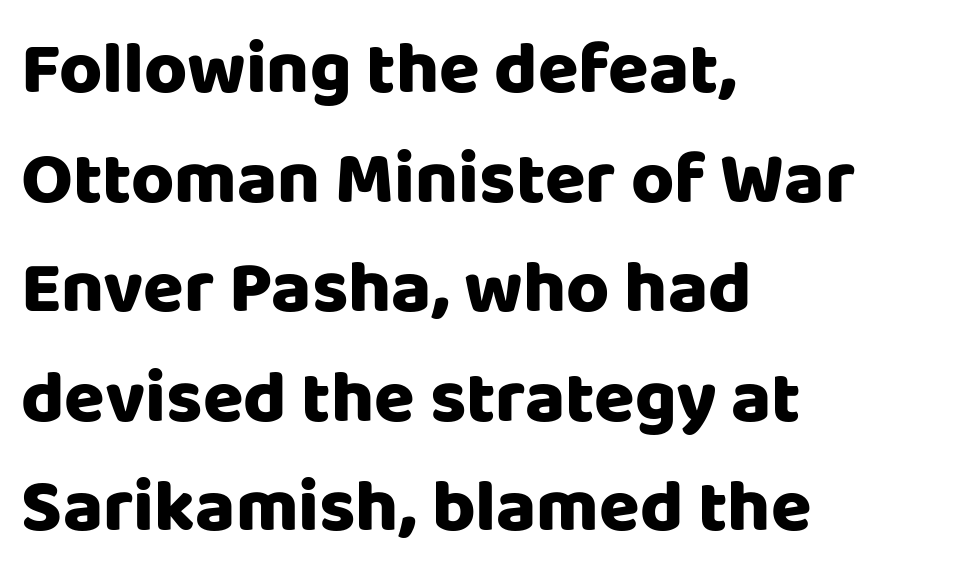
Q: Is the text italic (slanted)? A: No, it is upright.
Q: Is the typeface a serif or a sans-serif typeface? A: Sans-serif.
Q: Is the text underlined? A: No.
Q: How is the paragraph aligned? A: Left-aligned.
Q: Is the spacing between letters normal or unusually wide? A: Normal.
Q: Is the spacing between lines tight, normal or loose? A: Normal.
Q: Width (condensed, normal, or wide)? A: Normal.
Q: Stroke contrast? A: Low.
Q: x-height? A: Large.
Q: Monospaced? A: No.
